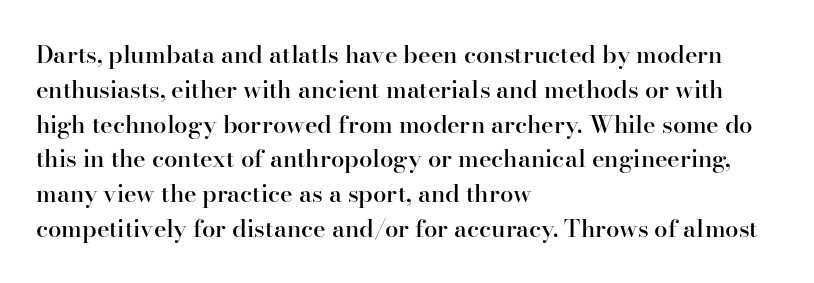
Q: Is the text bold? A: Semi-bold.
Q: Is the text italic (slanted)? A: No, it is upright.
Q: Is the text underlined? A: No.
Q: How is the paragraph aligned? A: Left-aligned.
Q: Is the spacing between letters normal or unusually wide? A: Normal.
Q: Is the spacing between lines tight, normal or loose? A: Normal.
